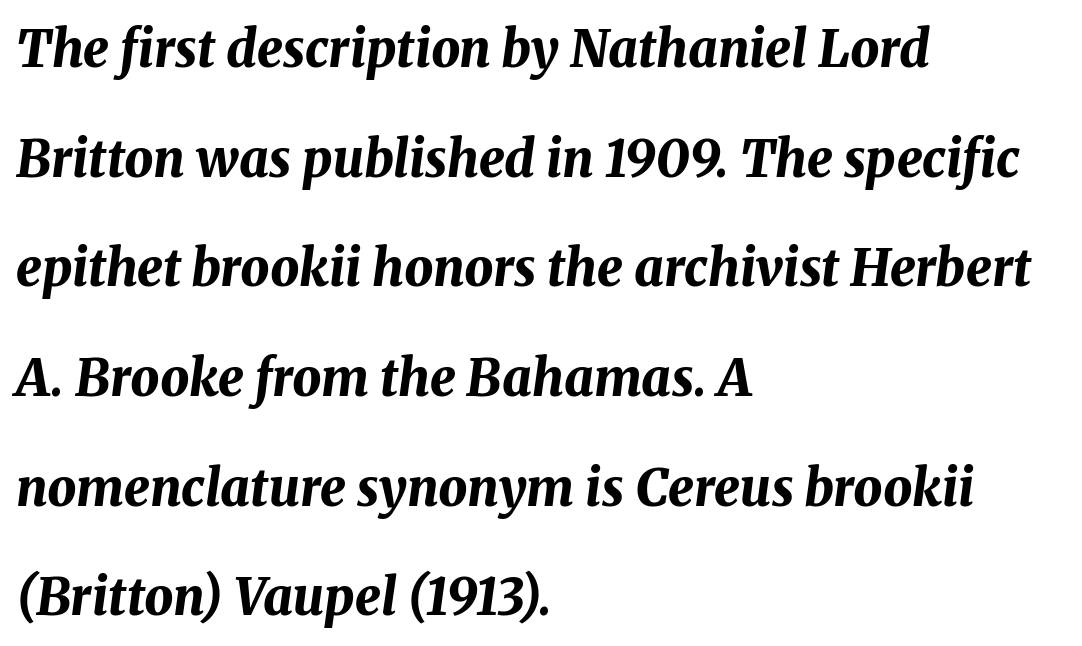
The image shows 51 px bold type, italic (leaning right); set left-aligned, loose line spacing (2.15x), normal letter spacing, not underlined; medium stroke contrast and a medium x-height.
